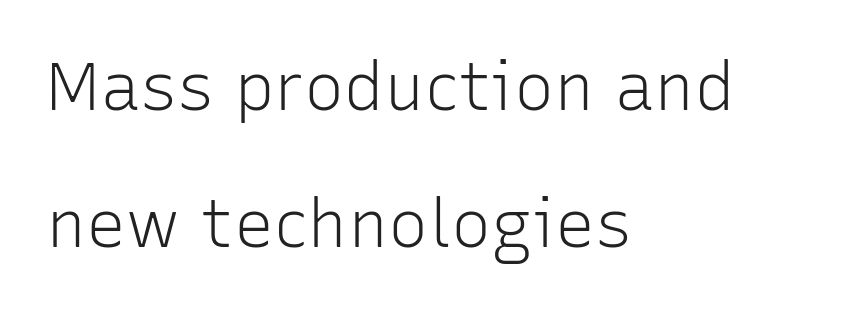
What kind of face is this? One without serifs — a sans. Character widths vary here, with narrow letters taking less room than wide ones. Plain, unruled lines of type. Every stem runs plumb, perpendicular to the baseline.
